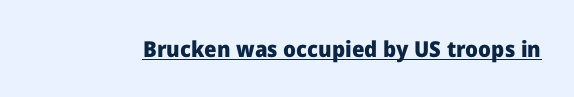
The face used here is rendered with its standard letterfit. These lines were composed using upright roman letters. Strokes here are thick enough to call this a true bold. Is there an underline? Yes — a line sits under the letters.
